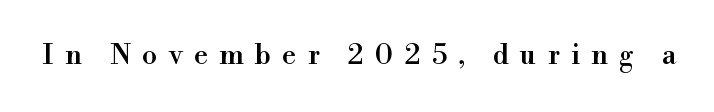
{"serif": "yes", "italic": "no", "width": "normal", "stroke_contrast": "high", "x_height": "small", "monospaced": "no", "underline": "no", "letter_spacing": "wide", "letter_spacing_em": 0.4, "glyph_px": 28}
